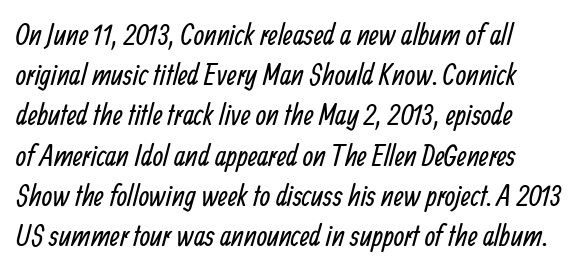
{"serif": "no", "bold": "no", "weight": "regular", "width": "condensed", "stroke_contrast": "low", "x_height": "medium", "monospaced": "no", "underline": "no", "line_spacing": "normal", "line_spacing_ratio": 1.34, "letter_spacing": "normal", "letter_spacing_em": 0.0, "glyph_px": 30}
